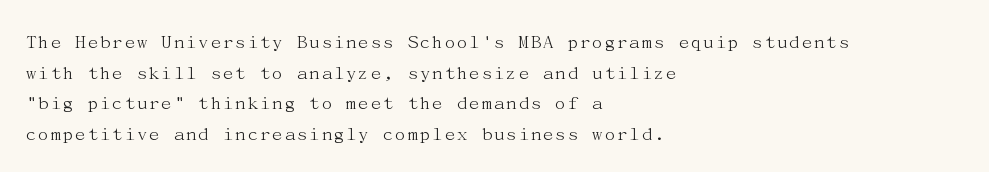
The strip under each line holds only bare page. The lines in this sample share a left origin and differ only in where they stop. The block of text has a typical density, with ordinary space between rows. A typesetter would call this zero additional tracking. Each stroke keeps to a modest, everyday thickness or less. Style check: upright.
